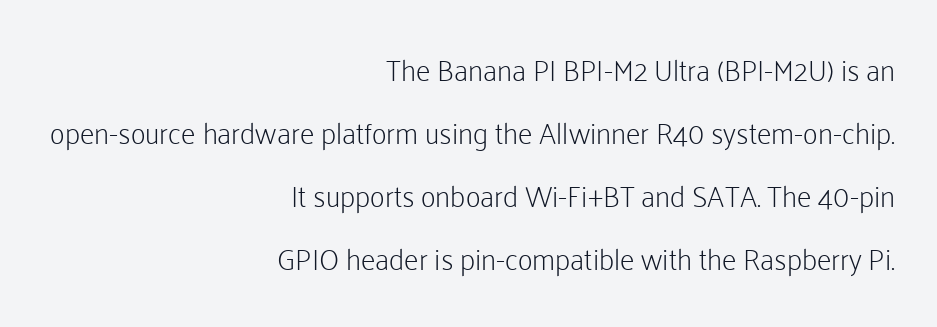
Q: Is the text bold? A: No.
Q: Is the text italic (slanted)? A: No, it is upright.
Q: Is the typeface a serif or a sans-serif typeface? A: Sans-serif.
Q: Is the text underlined? A: No.
Q: How is the paragraph aligned? A: Right-aligned.
Q: Is the spacing between letters normal or unusually wide? A: Normal.
Q: Is the spacing between lines tight, normal or loose? A: Loose.
Q: Width (condensed, normal, or wide)? A: Normal.
Q: Stroke contrast? A: Low.
Q: x-height? A: Medium.
Q: Monospaced? A: No.
